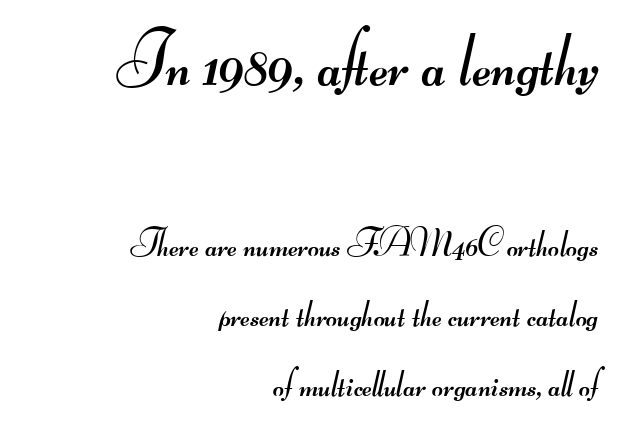
{"serif": "no", "bold": "no", "weight": "regular", "width": "wide", "stroke_contrast": "medium", "monospaced": "no", "underline": "no", "align": "right", "line_spacing_ratio": 1.85, "letter_spacing": "normal", "letter_spacing_em": 0.0, "larger_block": "first", "size_ratio": 1.97, "glyph_px": 75}
